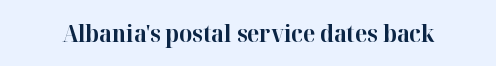
Q: Is the text bold? A: Yes.
Q: Is the text italic (slanted)? A: No, it is upright.
Q: Is the text underlined? A: No.
Q: Is the spacing between letters normal or unusually wide? A: Normal.
